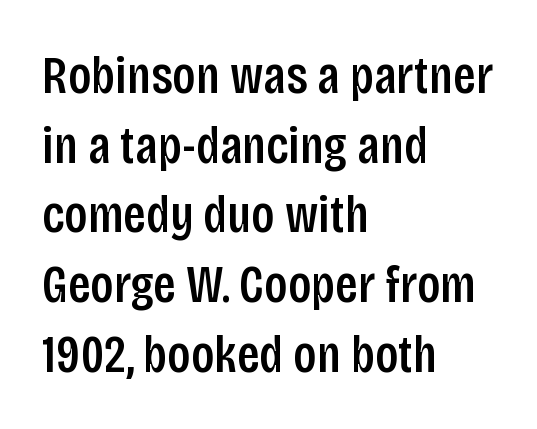
{"serif": "no", "italic": "no", "width": "condensed", "stroke_contrast": "low", "x_height": "large", "monospaced": "no", "underline": "no", "align": "left", "line_spacing": "normal", "line_spacing_ratio": 1.29, "letter_spacing": "normal", "letter_spacing_em": 0.0, "glyph_px": 54}
